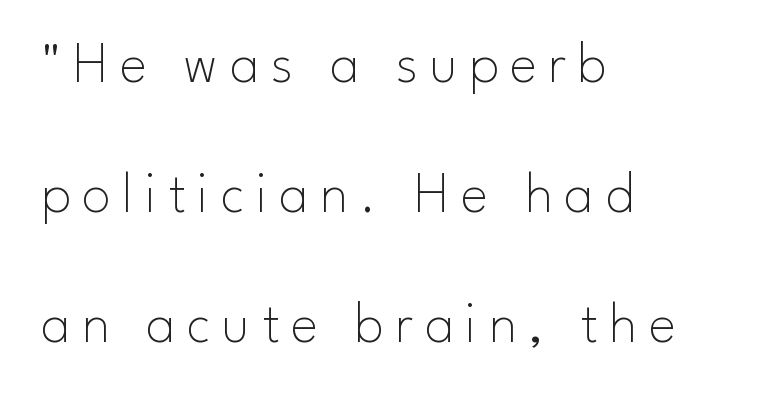
{"serif": "no", "italic": "no", "bold": "no", "weight": "thin", "width": "normal", "stroke_contrast": "low", "x_height": "small", "monospaced": "no", "underline": "no", "align": "left", "line_spacing": "loose", "line_spacing_ratio": 2.24, "letter_spacing": "wide", "letter_spacing_em": 0.2, "glyph_px": 58}
